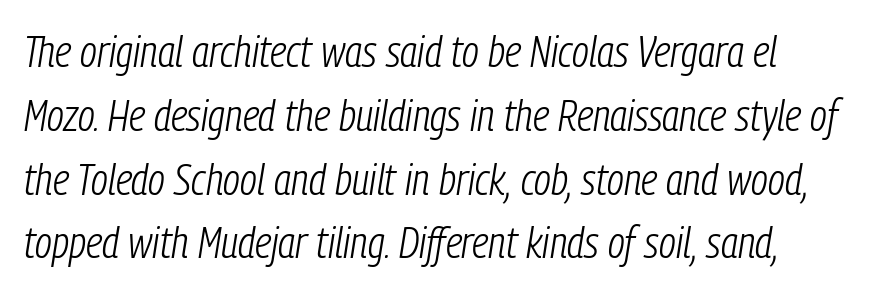
What's the leading like? Ordinary, nothing unusual. Underline: absent. These lines keep a tight, regular rhythm from letter to letter. You could not count columns in this text — the font is proportionally spaced. Counters stay open thanks to moderate or lighter strokes. Tall strokes in this sample are angled rather than plumb.
